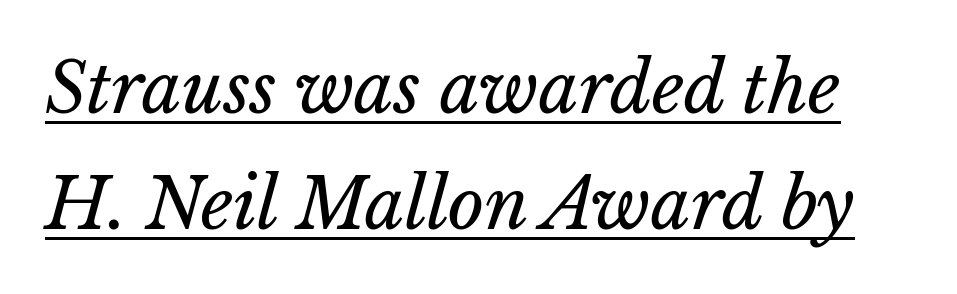
These lines are rendered in a variable-pitch font. The glyphs are accompanied by a horizontal stroke just below them. How are the letters spaced? Ordinarily, with no added tracking. The typesetting does not lean heavy: it is not bold. The rendering uses a moderate line-height, typical for paragraphs.
